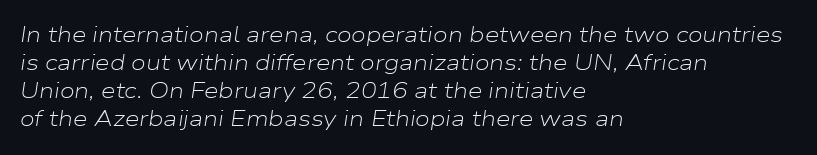
{"italic": "yes", "lean": "right", "slant_degrees": 9, "bold": "no", "underline": "no", "align": "left", "line_spacing": "normal", "line_spacing_ratio": 1.34, "letter_spacing": "normal", "letter_spacing_em": 0.0, "glyph_px": 21}
